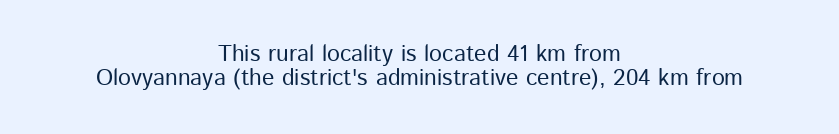
The horizontal fit of the characters is conventional and even. Lines of text with bare space underneath. This sample uses an upright cut, with every glyph sitting square on the baseline. A typesetter would call this leading minimal, almost set solid. Compared with a flush-left layout, this one balances lines on the center instead.
